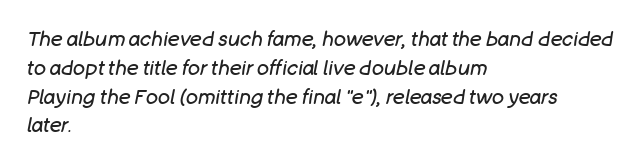
Q: Is the text bold? A: No.
Q: Is the text italic (slanted)? A: Yes, it leans right by about 11 degrees.
Q: Is the text underlined? A: No.
Q: How is the paragraph aligned? A: Left-aligned.
Q: Is the spacing between letters normal or unusually wide? A: Normal.
Q: Is the spacing between lines tight, normal or loose? A: Normal.
